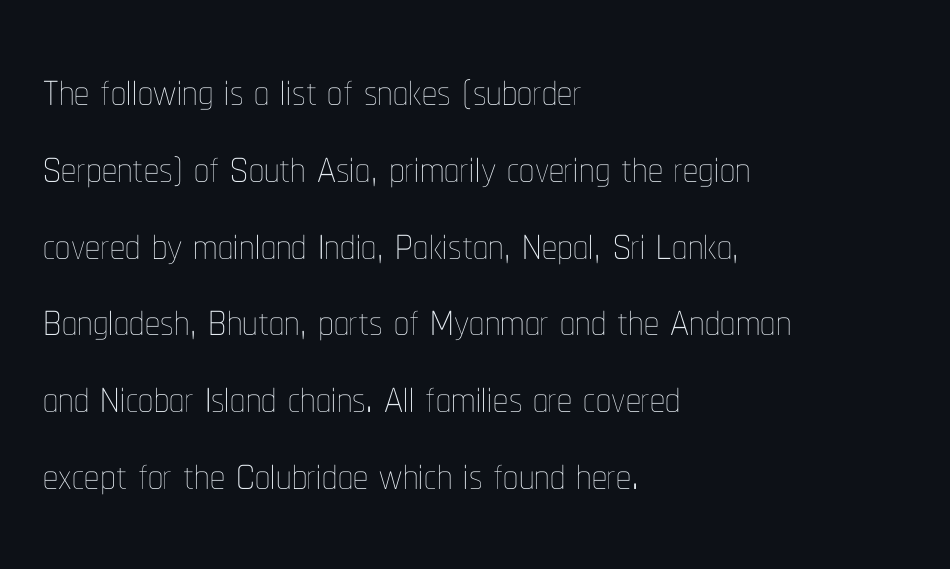
Q: Is the text bold? A: No.
Q: Is the text italic (slanted)? A: No, it is upright.
Q: Is the text underlined? A: No.
Q: How is the paragraph aligned? A: Left-aligned.
Q: Is the spacing between letters normal or unusually wide? A: Normal.
Q: Is the spacing between lines tight, normal or loose? A: Normal.
Q: Width (condensed, normal, or wide)? A: Condensed.
Q: Stroke contrast? A: Low.
Q: x-height? A: Medium.
Q: Monospaced? A: No.
